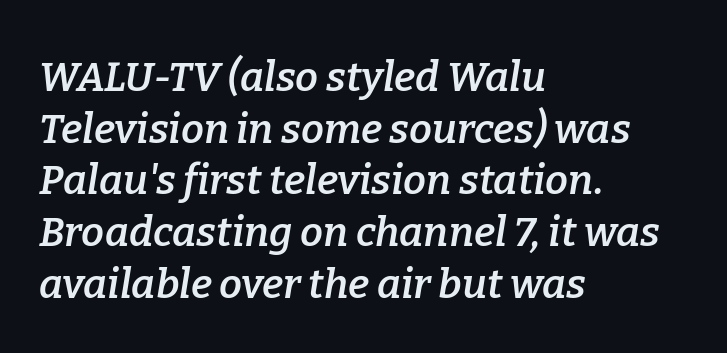
Q: Is the text bold? A: Semi-bold.
Q: Is the text italic (slanted)? A: Yes, it leans right by about 9 degrees.
Q: Is the typeface a serif or a sans-serif typeface? A: Serif.
Q: Is the text underlined? A: No.
Q: How is the paragraph aligned? A: Left-aligned.
Q: Is the spacing between letters normal or unusually wide? A: Normal.
Q: Is the spacing between lines tight, normal or loose? A: Normal.
Q: Width (condensed, normal, or wide)? A: Normal.
Q: Stroke contrast? A: Low.
Q: x-height? A: Medium.
Q: Monospaced? A: No.
